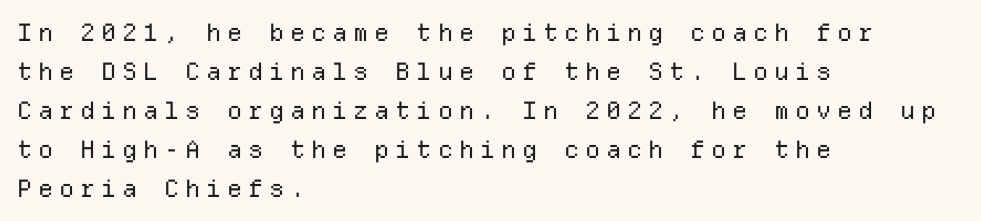
The image shows 24 px text type, upright; set left-aligned, normal line spacing (1.62x), unusually wide letter spacing (+0.24 em), not underlined.
